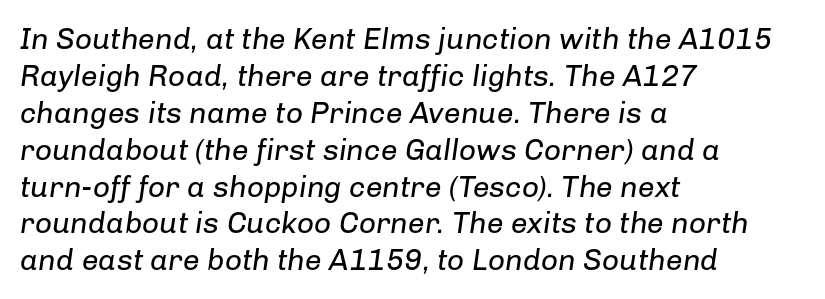
{"italic": "yes", "lean": "right", "slant_degrees": 8, "bold": "no", "weight": "regular", "width": "normal", "stroke_contrast": "low", "x_height": "medium", "monospaced": "no", "underline": "no", "align": "left", "line_spacing_ratio": 1.23, "letter_spacing": "normal", "letter_spacing_em": 0.0, "glyph_px": 30}
